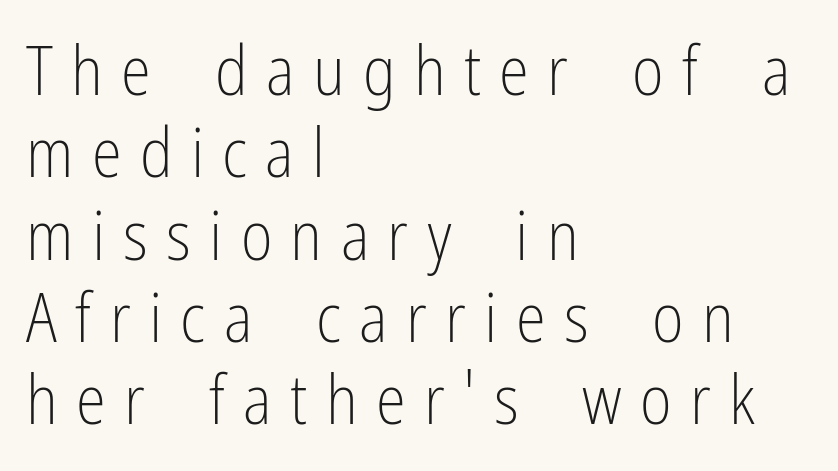
Q: Is the text bold? A: No.
Q: Is the text italic (slanted)? A: No, it is upright.
Q: Is the typeface a serif or a sans-serif typeface? A: Sans-serif.
Q: Is the text underlined? A: No.
Q: How is the paragraph aligned? A: Left-aligned.
Q: Is the spacing between letters normal or unusually wide? A: Unusually wide.
Q: Width (condensed, normal, or wide)? A: Condensed.
Q: Stroke contrast? A: Low.
Q: x-height? A: Medium.
Q: Monospaced? A: No.
